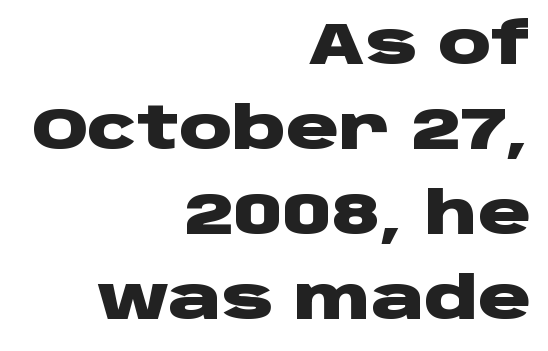
This block has exactly the height ordinary leading produces. Style check: upright. A bare baseline throughout the passage. Glyph-to-glyph distance matches everyday printed text. Which margin do the lines hug? The right one — the left edge is uneven. The text was rendered using a sans face with plain stroke endings.
